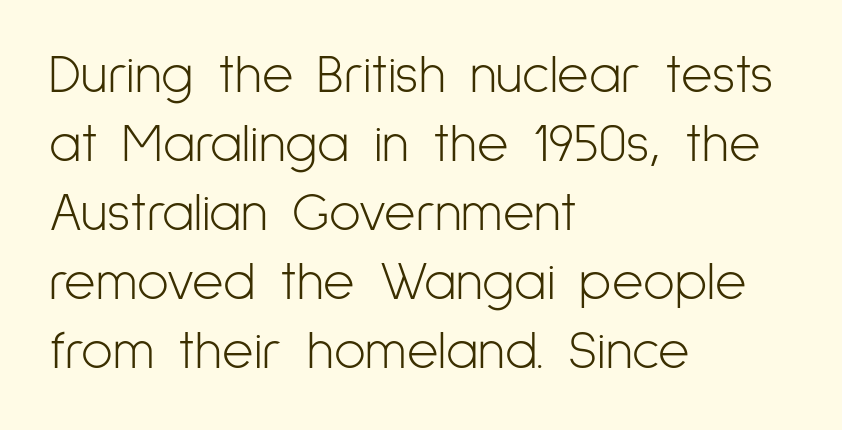
The image shows 54 px light, condensed sans-serif type, upright; set left-aligned, normal line spacing (1.28x), normal letter spacing, not underlined; low stroke contrast and a medium x-height.
